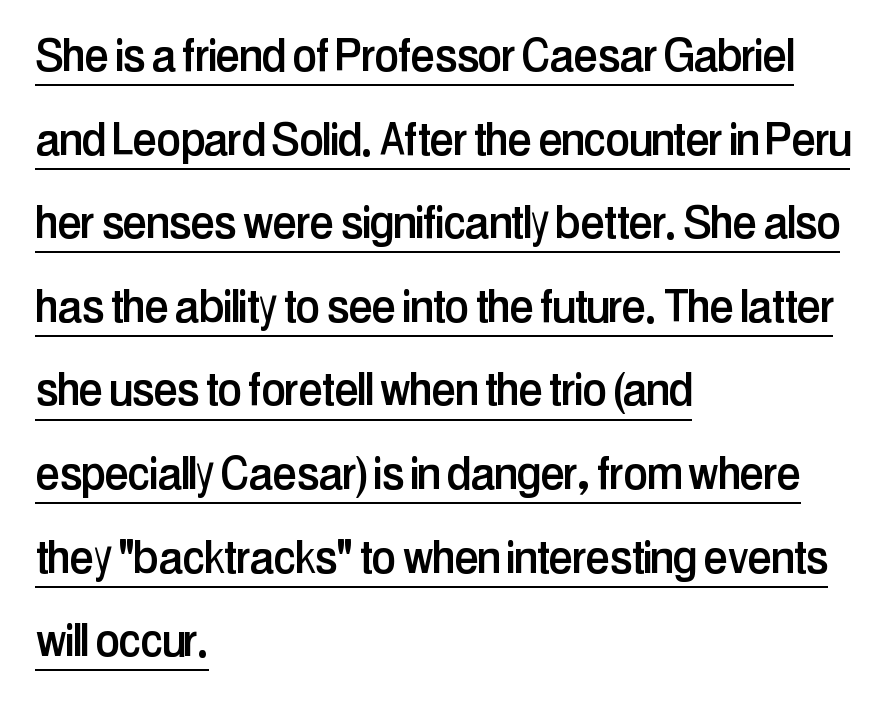
The image shows 55 px condensed sans-serif type, upright; set left-aligned, normal line spacing (1.52x), normal letter spacing, underlined; low stroke contrast and a medium x-height.
